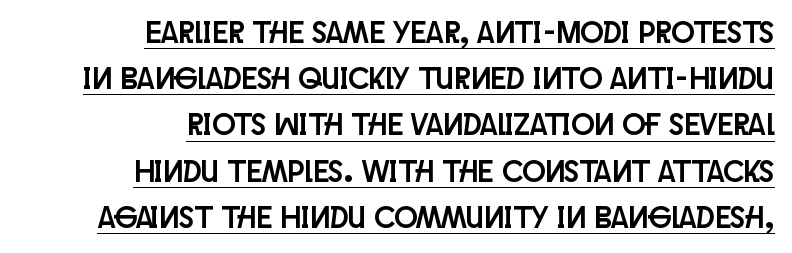
Q: Is the text italic (slanted)? A: No, it is upright.
Q: Is the typeface a serif or a sans-serif typeface? A: Sans-serif.
Q: Is the text underlined? A: Yes.
Q: How is the paragraph aligned? A: Right-aligned.
Q: Is the spacing between letters normal or unusually wide? A: Normal.
Q: Is the spacing between lines tight, normal or loose? A: Normal.
Q: Width (condensed, normal, or wide)? A: Condensed.
Q: Stroke contrast? A: Low.
Q: x-height? A: Large.
Q: Monospaced? A: No.
